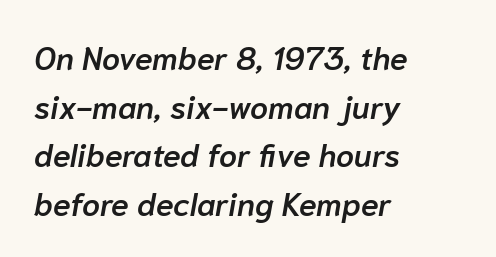
The image shows 32 px semibold type, italic (leaning right); set left-aligned, normal line spacing (1.52x), normal letter spacing, not underlined; low stroke contrast and a medium x-height.
